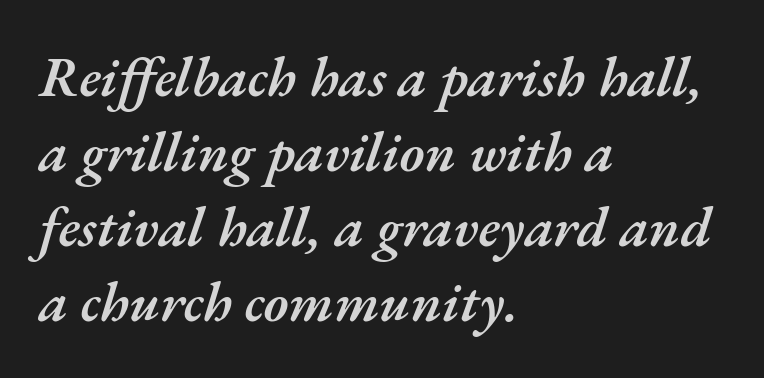
Q: Is the text bold? A: Semi-bold.
Q: Is the text italic (slanted)? A: Yes, it leans right by about 17 degrees.
Q: Is the text underlined? A: No.
Q: How is the paragraph aligned? A: Left-aligned.
Q: Is the spacing between letters normal or unusually wide? A: Normal.
Q: Is the spacing between lines tight, normal or loose? A: Normal.
Q: Width (condensed, normal, or wide)? A: Normal.
Q: Stroke contrast? A: Medium.
Q: x-height? A: Small.
Q: Monospaced? A: No.
